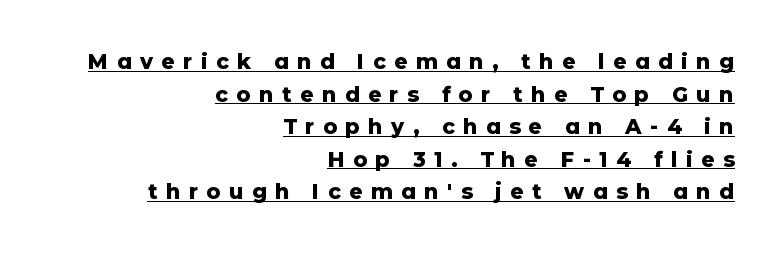
{"italic": "no", "bold": "yes", "underline": "yes", "align": "right", "line_spacing": "normal", "line_spacing_ratio": 1.55, "letter_spacing": "wide", "letter_spacing_em": 0.4, "glyph_px": 21}
